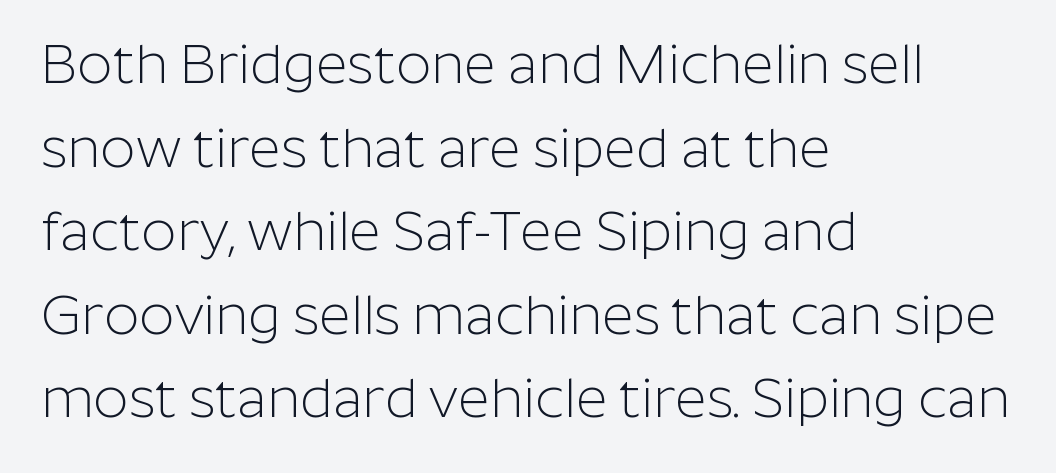
Q: Is the text bold? A: No.
Q: Is the text italic (slanted)? A: No, it is upright.
Q: Is the typeface a serif or a sans-serif typeface? A: Sans-serif.
Q: Is the text underlined? A: No.
Q: How is the paragraph aligned? A: Left-aligned.
Q: Is the spacing between letters normal or unusually wide? A: Normal.
Q: Is the spacing between lines tight, normal or loose? A: Normal.
Q: Width (condensed, normal, or wide)? A: Normal.
Q: Stroke contrast? A: Low.
Q: x-height? A: Medium.
Q: Monospaced? A: No.
